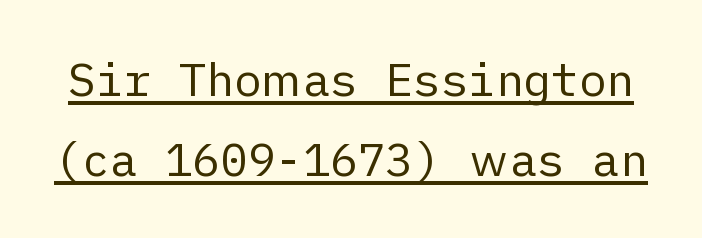
The weight tops out at a normal text grade. Letterform terminals end flat and unadorned throughout the passage. Italic: no, the glyphs are upright roman. There is no visible air inserted between adjacent glyphs.
